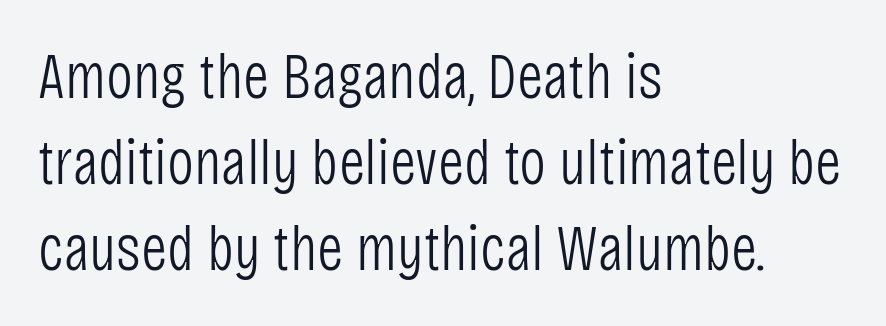
Just letters on the line, the space beneath them empty. Casual observation: everything's shoved over to the left. Is the letter spacing exaggerated? No — it looks like the ordinary default. Is there any slant? The stems are plumb. The rendering uses a moderate line-height, typical for paragraphs.
